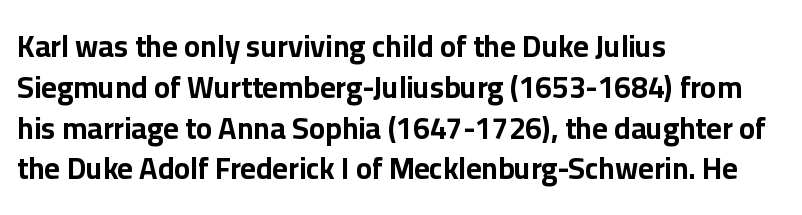
Q: Is the text bold? A: Yes.
Q: Is the text italic (slanted)? A: No, it is upright.
Q: Is the typeface a serif or a sans-serif typeface? A: Sans-serif.
Q: Is the text underlined? A: No.
Q: How is the paragraph aligned? A: Left-aligned.
Q: Is the spacing between letters normal or unusually wide? A: Normal.
Q: Is the spacing between lines tight, normal or loose? A: Normal.
Q: Width (condensed, normal, or wide)? A: Normal.
Q: Stroke contrast? A: Low.
Q: x-height? A: Medium.
Q: Monospaced? A: No.
